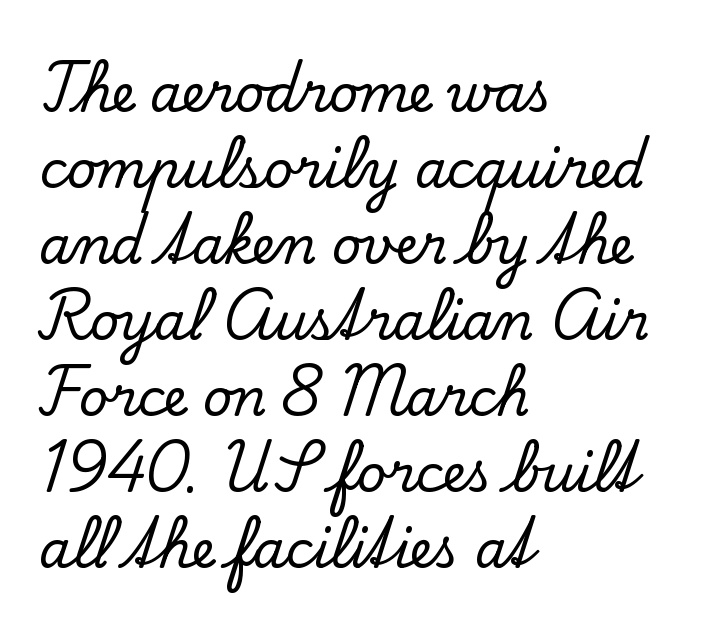
The image shows 51 px serif type; set left-aligned, normal line spacing (1.49x), normal letter spacing, not underlined; low stroke contrast and a small x-height.
